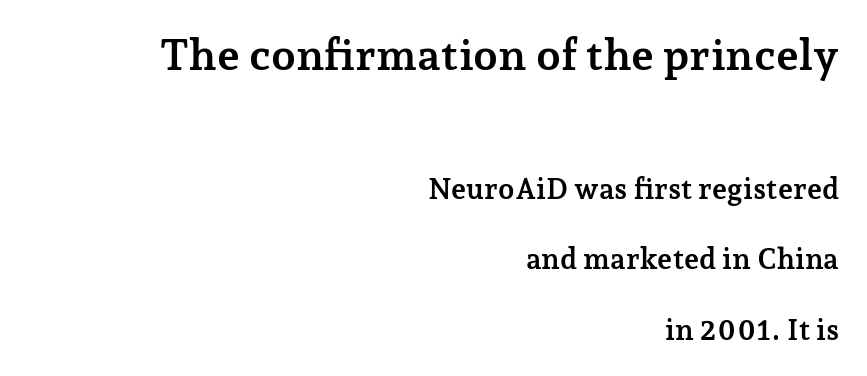
The image shows 44 px semibold serif type, upright; set right-aligned, loose line spacing (2.44x), normal letter spacing, not underlined; the first (top) block is 1.52x larger; low stroke contrast and a medium x-height.
